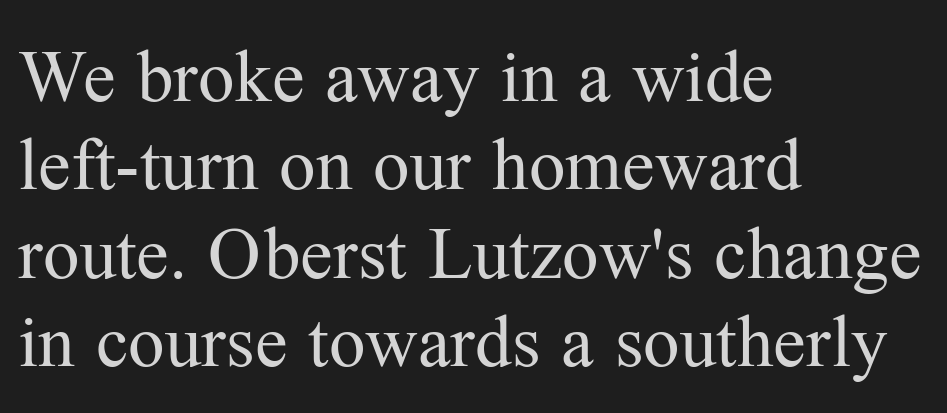
Q: Is the text bold? A: No.
Q: Is the text italic (slanted)? A: No, it is upright.
Q: Is the typeface a serif or a sans-serif typeface? A: Serif.
Q: Is the text underlined? A: No.
Q: How is the paragraph aligned? A: Left-aligned.
Q: Is the spacing between letters normal or unusually wide? A: Normal.
Q: Width (condensed, normal, or wide)? A: Normal.
Q: Stroke contrast? A: Medium.
Q: x-height? A: Medium.
Q: Monospaced? A: No.
